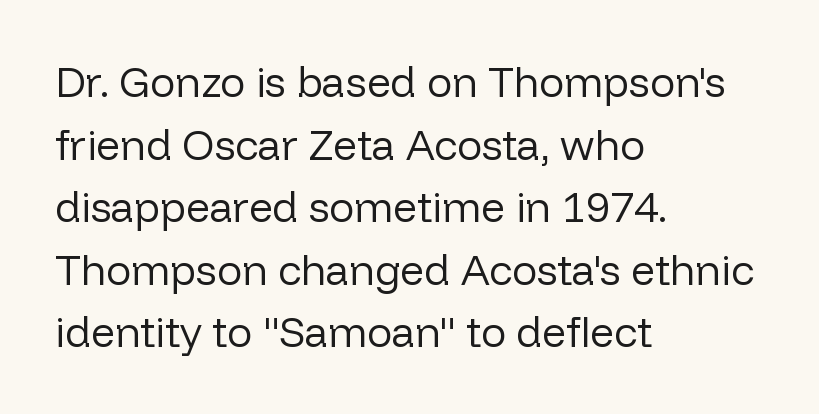
{"serif": "no", "italic": "no", "bold": "no", "weight": "regular", "width": "normal", "stroke_contrast": "low", "x_height": "medium", "monospaced": "no", "underline": "no", "align": "left", "line_spacing": "normal", "line_spacing_ratio": 1.49, "letter_spacing": "normal", "letter_spacing_em": 0.0, "glyph_px": 42}
